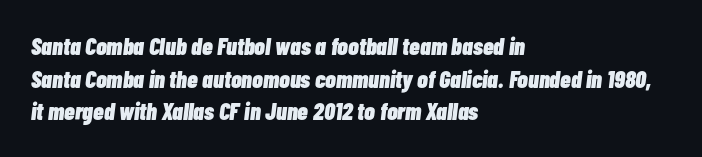
{"italic": "yes", "lean": "right", "slant_degrees": 7, "bold": "yes", "underline": "no", "align": "left", "line_spacing": "normal", "line_spacing_ratio": 1.36, "letter_spacing": "normal", "letter_spacing_em": 0.0, "glyph_px": 24}
